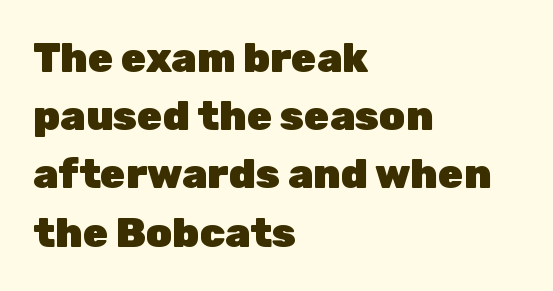
Q: Is the text bold? A: Yes.
Q: Is the text italic (slanted)? A: No, it is upright.
Q: Is the typeface a serif or a sans-serif typeface? A: Sans-serif.
Q: Is the text underlined? A: No.
Q: How is the paragraph aligned? A: Left-aligned.
Q: Is the spacing between letters normal or unusually wide? A: Normal.
Q: Is the spacing between lines tight, normal or loose? A: Normal.
Q: Width (condensed, normal, or wide)? A: Normal.
Q: Stroke contrast? A: Low.
Q: x-height? A: Medium.
Q: Monospaced? A: No.
